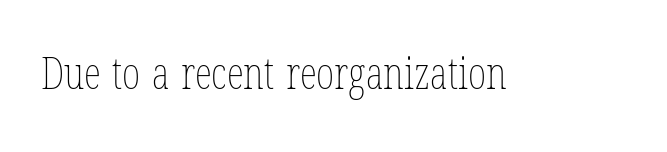
The image shows 44 px thin, condensed type; set normal letter spacing, not underlined; low stroke contrast and a medium x-height.
